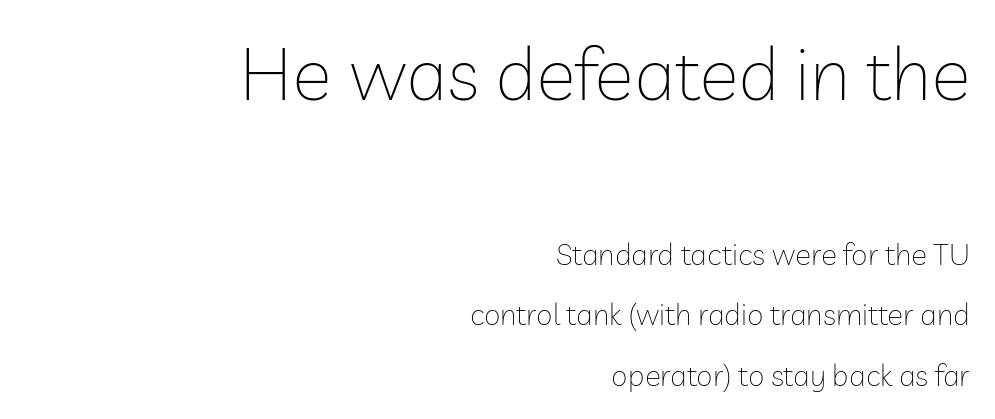
{"serif": "no", "italic": "no", "bold": "no", "weight": "thin", "width": "normal", "stroke_contrast": "low", "x_height": "medium", "monospaced": "no", "underline": "no", "align": "right", "line_spacing": "loose", "line_spacing_ratio": 2.02, "letter_spacing": "normal", "letter_spacing_em": 0.0, "larger_block": "first", "size_ratio": 2.47, "glyph_px": 74}
